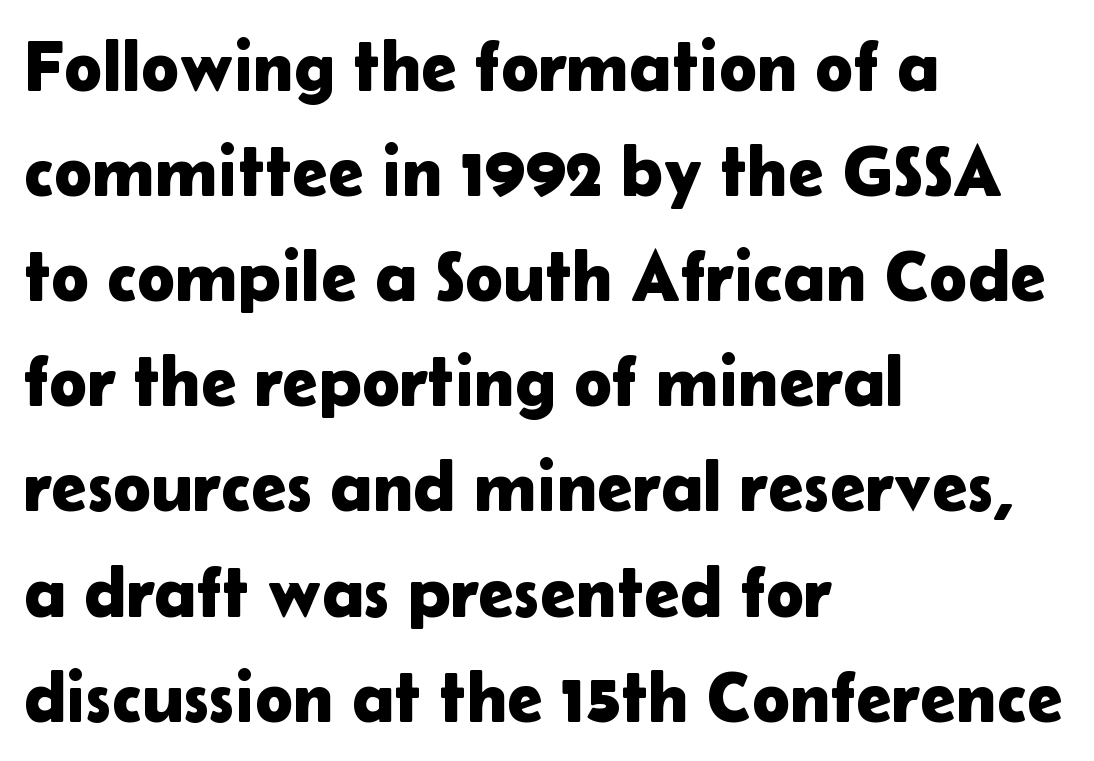
Q: Is the text italic (slanted)? A: No, it is upright.
Q: Is the typeface a serif or a sans-serif typeface? A: Sans-serif.
Q: Is the text underlined? A: No.
Q: How is the paragraph aligned? A: Left-aligned.
Q: Is the spacing between letters normal or unusually wide? A: Normal.
Q: Is the spacing between lines tight, normal or loose? A: Normal.
Q: Width (condensed, normal, or wide)? A: Normal.
Q: Stroke contrast? A: Low.
Q: x-height? A: Medium.
Q: Monospaced? A: No.
